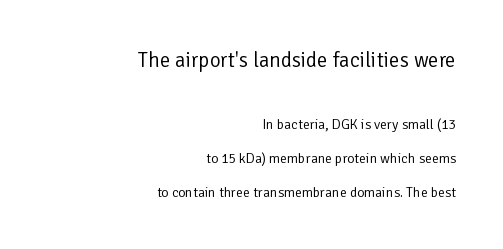
{"italic": "no", "bold": "no", "underline": "no", "align": "right", "line_spacing": "loose", "line_spacing_ratio": 2.43, "letter_spacing": "normal", "letter_spacing_em": 0.0, "larger_block": "first", "size_ratio": 1.5, "glyph_px": 21}
